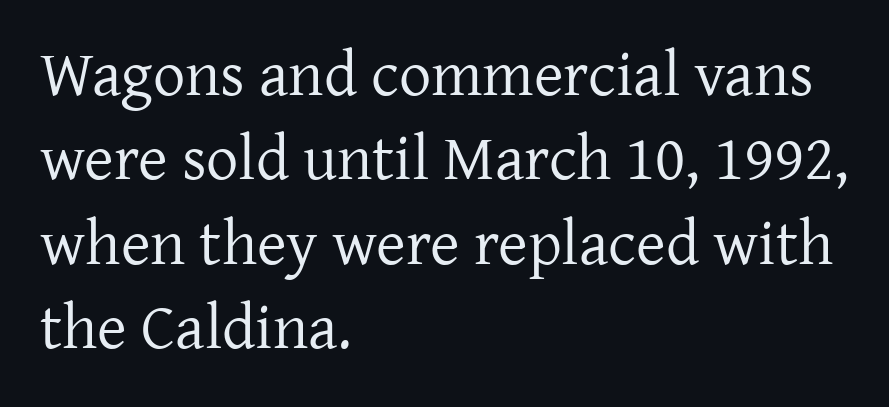
The image shows 64 px regular-weight serif type, upright; set left-aligned, normal line spacing (1.32x), normal letter spacing, not underlined; low stroke contrast and a medium x-height.
